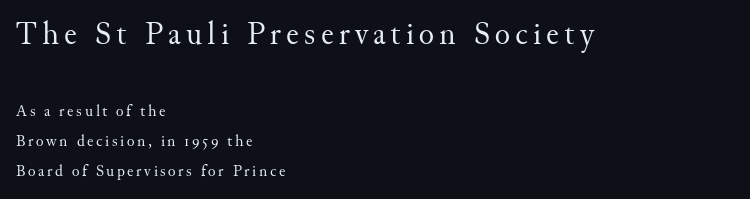
Unmarked baselines from the first word to the last. The strokes are not fattened; the text isn't bold. The paragraph shown leans on its left margin. Posture: vertical. The rendering uses natural spacing where letterforms have individual widths.
